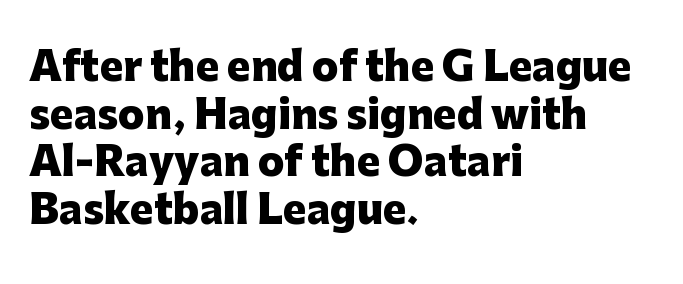
Q: Is the text bold? A: Yes.
Q: Is the text italic (slanted)? A: No, it is upright.
Q: Is the typeface a serif or a sans-serif typeface? A: Sans-serif.
Q: Is the text underlined? A: No.
Q: How is the paragraph aligned? A: Left-aligned.
Q: Is the spacing between letters normal or unusually wide? A: Normal.
Q: Width (condensed, normal, or wide)? A: Normal.
Q: Stroke contrast? A: Low.
Q: x-height? A: Medium.
Q: Monospaced? A: No.
